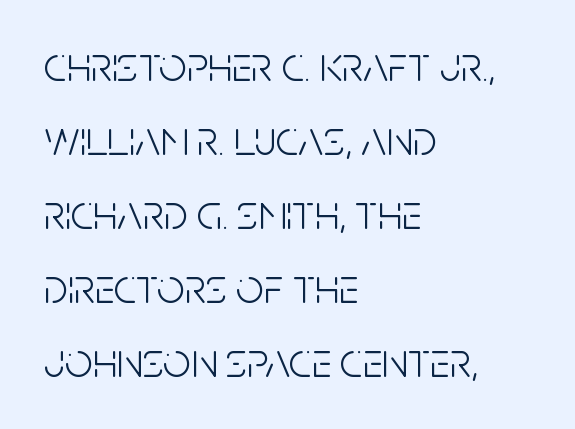
To sum up the face: it is a sans, with no serifs. If you measured baseline to baseline, you'd find a middling distance. Characters follow at the spacing the type designer built in. These glyphs show unthickened strokes, regular width or finer. A typesetter would mark this as roman, not italic. The rendering uses natural spacing where letterforms have individual widths.
